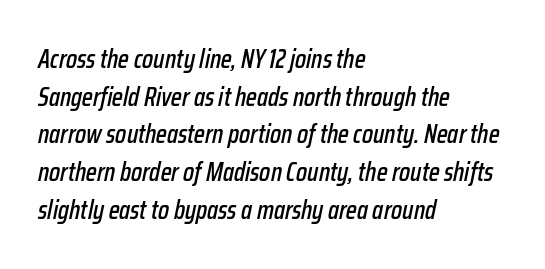
The image shows 26 px text type, italic (leaning right); set left-aligned, normal line spacing (1.45x), normal letter spacing, not underlined.
